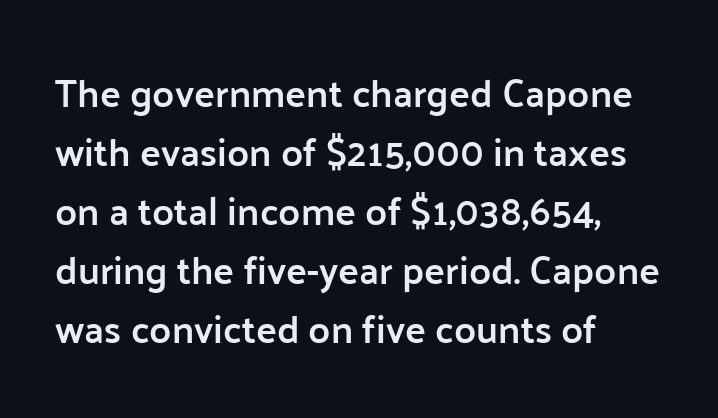
{"serif": "no", "italic": "no", "bold": "semi", "weight": "semibold", "width": "normal", "stroke_contrast": "low", "x_height": "medium", "monospaced": "no", "underline": "no", "align": "left", "line_spacing": "normal", "line_spacing_ratio": 1.51, "letter_spacing": "normal", "letter_spacing_em": 0.0, "glyph_px": 39}
